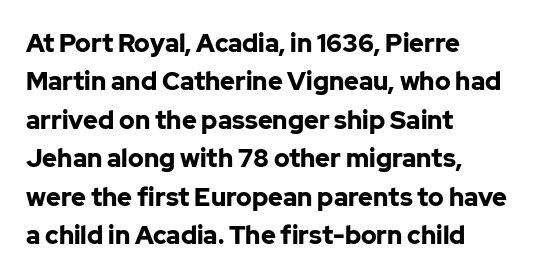
Here the glyphs are tracked normally, forming tight word shapes. Does the weight exceed regular? Yes, all the way to bold. The text block is weighted toward the left margin, trailing off unevenly rightward. Style check: upright. Notice how descenders clear the ascenders below comfortably — that's standard leading. Glance below the letters and you will spot only blank space.
